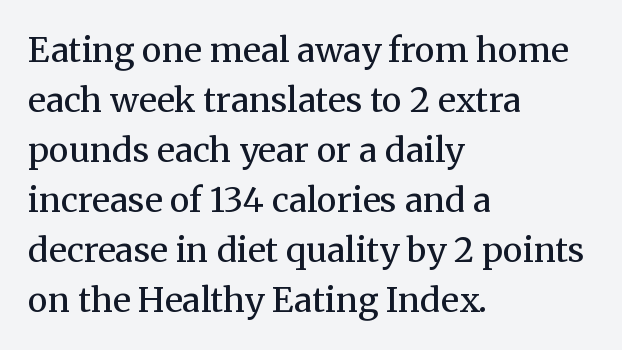
{"serif": "yes", "italic": "no", "bold": "no", "weight": "regular", "width": "normal", "stroke_contrast": "medium", "x_height": "medium", "monospaced": "no", "underline": "no", "align": "left", "line_spacing": "normal", "line_spacing_ratio": 1.47, "letter_spacing": "normal", "letter_spacing_em": 0.0, "glyph_px": 34}
